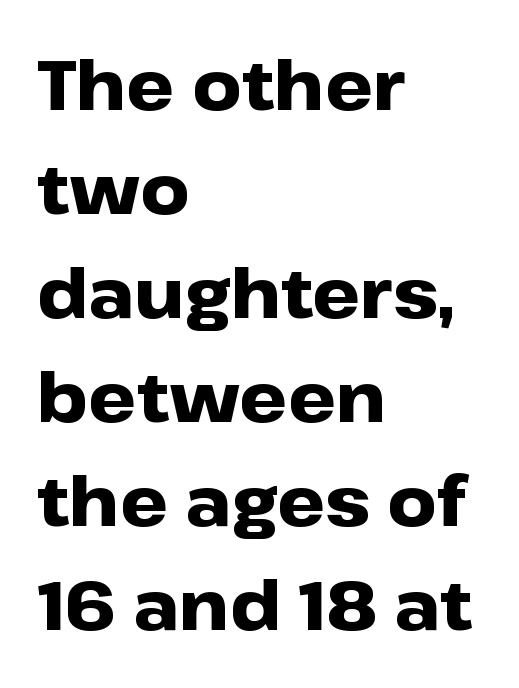
{"serif": "no", "italic": "no", "bold": "yes", "weight": "heavy", "width": "wide", "stroke_contrast": "low", "x_height": "medium", "monospaced": "no", "underline": "no", "align": "left", "line_spacing": "normal", "line_spacing_ratio": 1.53, "letter_spacing": "normal", "letter_spacing_em": 0.0, "glyph_px": 68}
